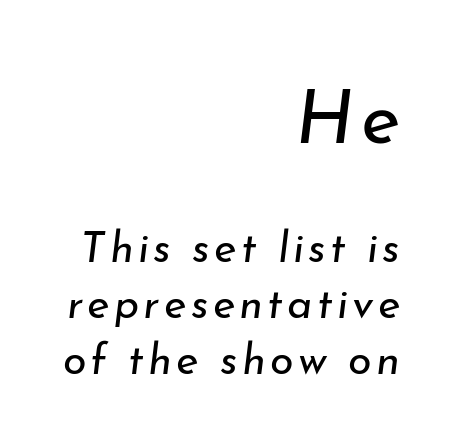
{"italic": "yes", "lean": "right", "slant_degrees": 7, "bold": "no", "weight": "regular", "width": "normal", "stroke_contrast": "low", "x_height": "small", "monospaced": "no", "underline": "no", "align": "right", "line_spacing": "normal", "line_spacing_ratio": 1.3, "larger_block": "first", "size_ratio": 1.74, "glyph_px": 75}
